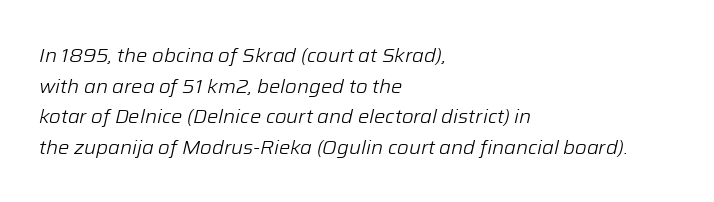
{"italic": "yes", "lean": "right", "slant_degrees": 12, "bold": "no", "underline": "no", "align": "left", "line_spacing": "normal", "line_spacing_ratio": 1.53, "letter_spacing": "normal", "letter_spacing_em": 0.0, "glyph_px": 20}
